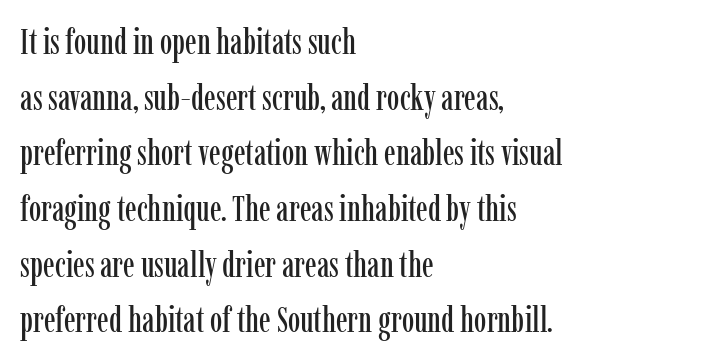
This sample is left-justified, so line endings fall wherever the words run out. The specimen omits any rule beneath the text block's lines. In terms of letterspacing, this is plain default setting. Is this a sans? No — the strokes have serifs.
